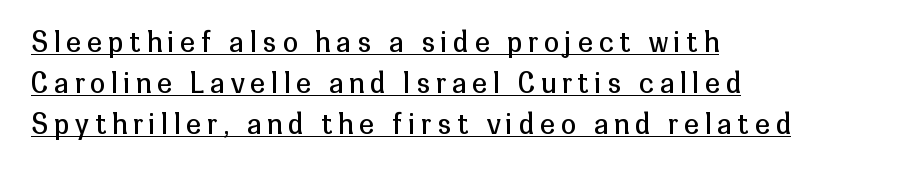
Q: Is the text bold? A: No.
Q: Is the text italic (slanted)? A: No, it is upright.
Q: Is the text underlined? A: Yes.
Q: How is the paragraph aligned? A: Left-aligned.
Q: Is the spacing between letters normal or unusually wide? A: Unusually wide.
Q: Is the spacing between lines tight, normal or loose? A: Normal.
